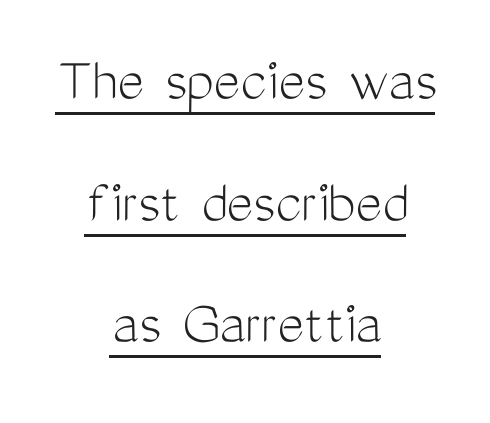
The string is rendered with underlining switched on. Heft: none added — not bold. Summary of vertical rhythm: relaxed, with wide interline spacing. These lines are composed in type without serifs. Character widths vary here, with narrow letters taking less room than wide ones.
